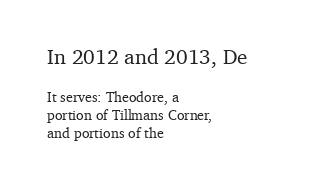
The image shows 21 px text type, upright; set left-aligned, normal line spacing (1.29x), normal letter spacing, not underlined; the first (top) block is 1.5x larger.
